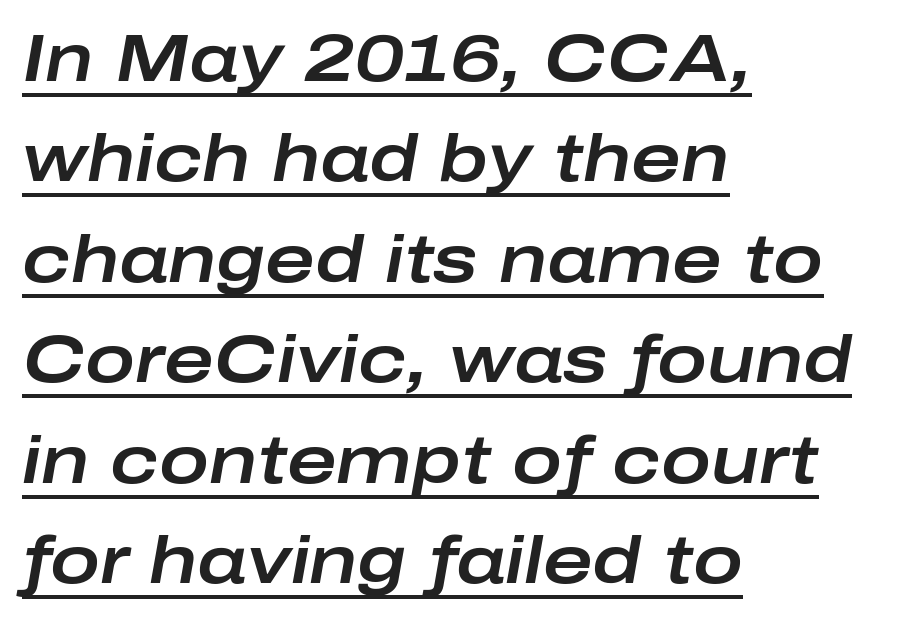
Is there an underline? Yes — a line sits under the letters. How would I describe the line gaps? Plain and ordinary. Notice how the passage keeps a crisp vertical edge on the left only. Students, note that the glyphs here touch the page at normal intervals. You could not count columns in this text — the font is proportionally spaced.
